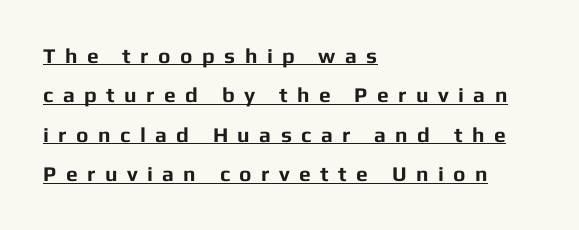
Students, note that the glyphs here are deliberately spaced far apart. A typographer would call this underscored text. These words are printed bold, with thick strokes throughout. Notice how the stems are strictly vertical — no italics here.
